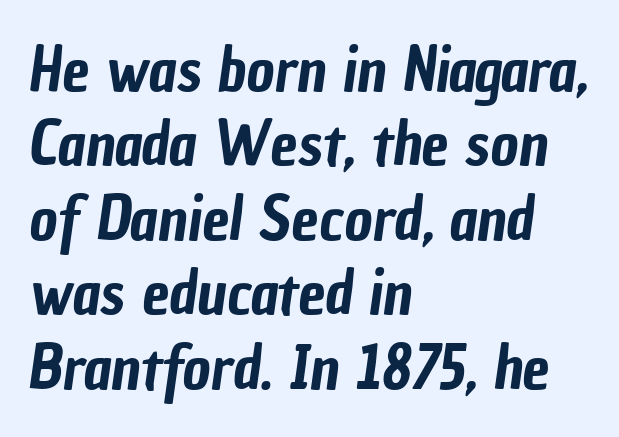
Q: Is the typeface a serif or a sans-serif typeface? A: Sans-serif.
Q: Is the text underlined? A: No.
Q: How is the paragraph aligned? A: Left-aligned.
Q: Is the spacing between letters normal or unusually wide? A: Normal.
Q: Width (condensed, normal, or wide)? A: Condensed.
Q: Stroke contrast? A: Low.
Q: x-height? A: Medium.
Q: Monospaced? A: No.
